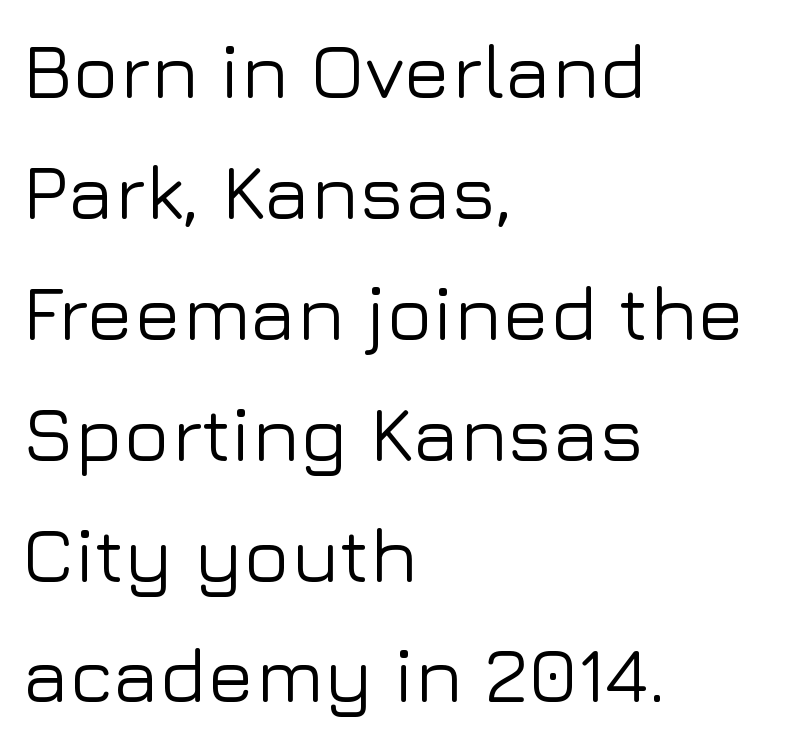
{"serif": "no", "italic": "no", "width": "normal", "stroke_contrast": "low", "x_height": "medium", "monospaced": "no", "underline": "no", "align": "left", "line_spacing": "normal", "line_spacing_ratio": 1.55, "letter_spacing": "normal", "letter_spacing_em": 0.0, "glyph_px": 78}
